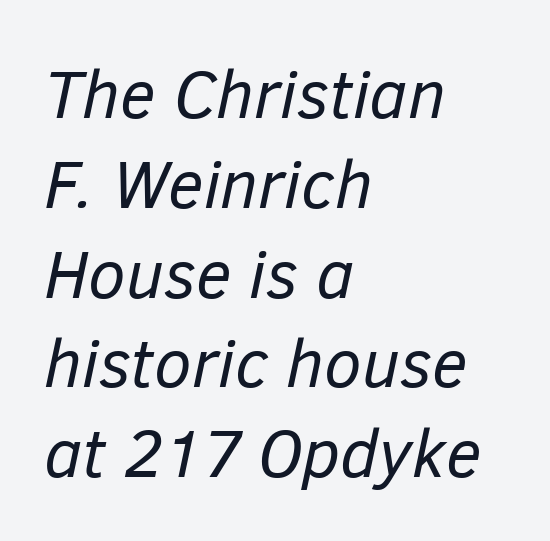
The image shows 68 px regular-weight type, italic (leaning right); set left-aligned, normal line spacing (1.32x), normal letter spacing, not underlined; low stroke contrast and a medium x-height.
